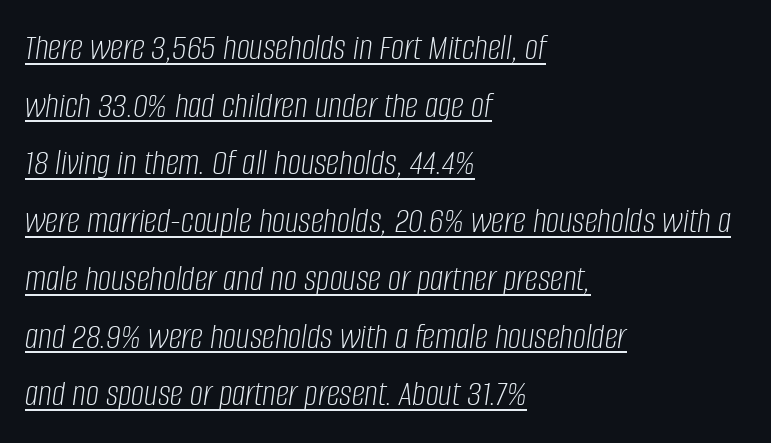
Q: Is the text bold? A: No.
Q: Is the text italic (slanted)? A: Yes, it leans right by about 8 degrees.
Q: Is the text underlined? A: Yes.
Q: How is the paragraph aligned? A: Left-aligned.
Q: Is the spacing between letters normal or unusually wide? A: Normal.
Q: Is the spacing between lines tight, normal or loose? A: Normal.
Q: Width (condensed, normal, or wide)? A: Condensed.
Q: Stroke contrast? A: Low.
Q: x-height? A: Large.
Q: Monospaced? A: No.
